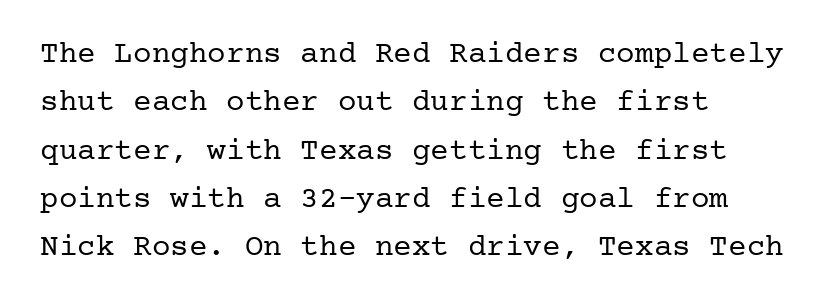
The image shows 31 px regular-weight serif type, upright; set left-aligned, normal line spacing (1.56x), normal letter spacing, not underlined; low stroke contrast and a medium x-height.
